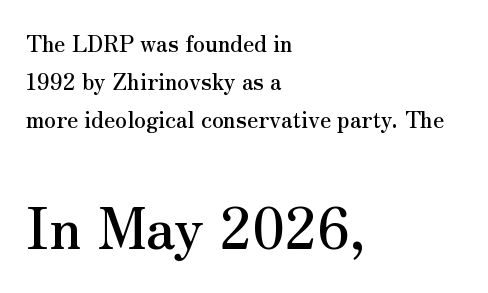
The image shows 56 px serif type, upright; set left-aligned, line spacing 1.72x, normal letter spacing, not underlined; the second (bottom) block is 2.55x larger; medium stroke contrast and a small x-height.
